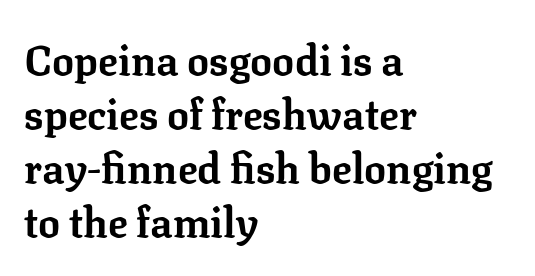
Q: Is the text bold? A: Yes.
Q: Is the text italic (slanted)? A: No, it is upright.
Q: Is the typeface a serif or a sans-serif typeface? A: Serif.
Q: Is the text underlined? A: No.
Q: How is the paragraph aligned? A: Left-aligned.
Q: Is the spacing between letters normal or unusually wide? A: Normal.
Q: Is the spacing between lines tight, normal or loose? A: Normal.
Q: Width (condensed, normal, or wide)? A: Normal.
Q: Stroke contrast? A: Low.
Q: x-height? A: Medium.
Q: Monospaced? A: No.
